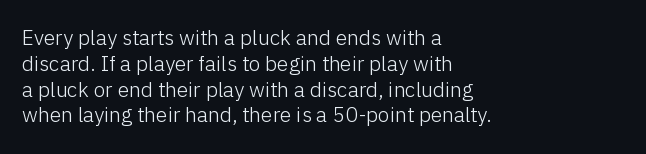
Visually the block forms a straight wall on the left and a jagged coastline on the right. This sample uses plain, unmodified letter spacing. The face looks like a standard text weight, possibly lighter. Check under the words: just untouched page. Does the lettering tilt? It doesn't — this is upright.
